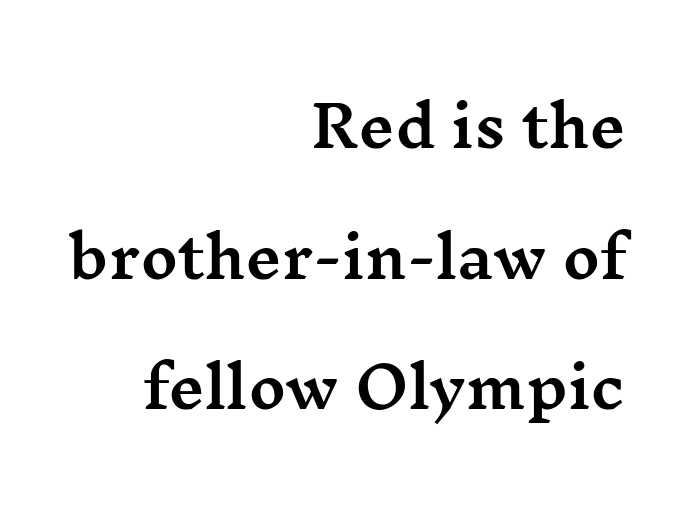
The image shows 57 px wide serif type, upright; set right-aligned, loose line spacing (2.29x), normal letter spacing, not underlined; medium stroke contrast and a medium x-height.
